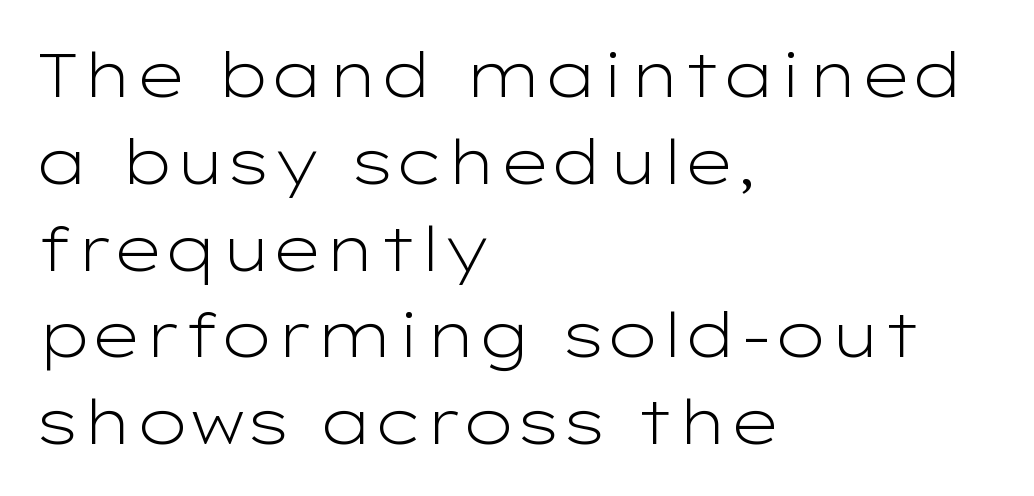
The letterforms sit at book weight or below. The lettering holds an erect, upright posture throughout. This block has exactly the height ordinary leading produces. Tracking value appears to be zero — textbook default spacing. The rendering uses natural spacing where letterforms have individual widths. Examine the stroke ends and you'll find no serifs.
